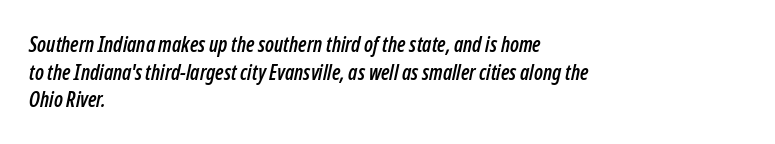
Quick note: interline space is typical. Would a proofreader flag this as italicized? Yes. The space directly below the letters is spotless. This rendering leaves character spacing at its baseline value. Where is the straight margin? On the left.
